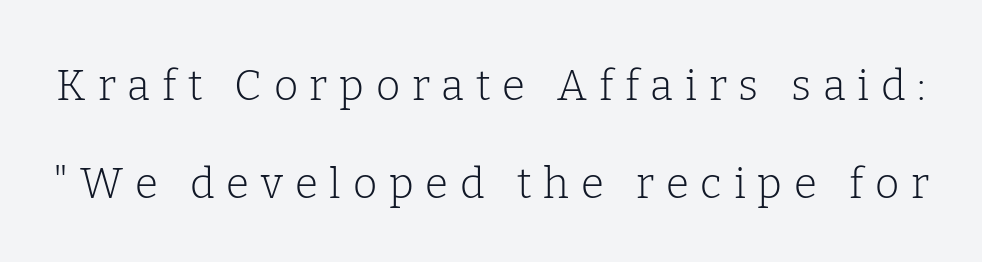
The space beneath each line is pristine and unruled. The rendering uses natural spacing where letterforms have individual widths. Posture: upright roman. Summary of weight: not heavy and not bold. Reading down the column, the eye jumps a long way to each next line. Does extra space separate the letters? Yes, quite a lot of it.
